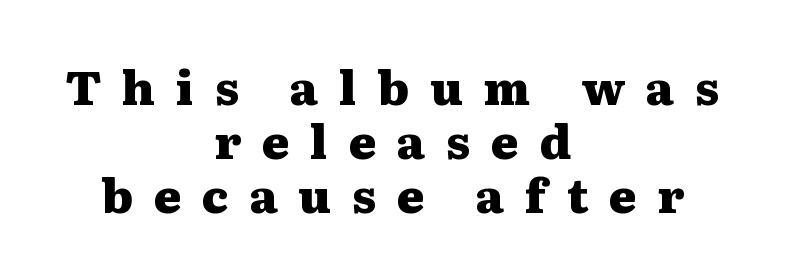
The words here are not underlined. The letters advance in unequal steps, a hallmark of proportional type. This rendering employs a face with finishing strokes, i.e., a serif. Visually the block forms a symmetrical silhouette, jagged on both flanks. The letters are bold, with thick, heavy strokes. This is the regular roman posture of the typeface.
